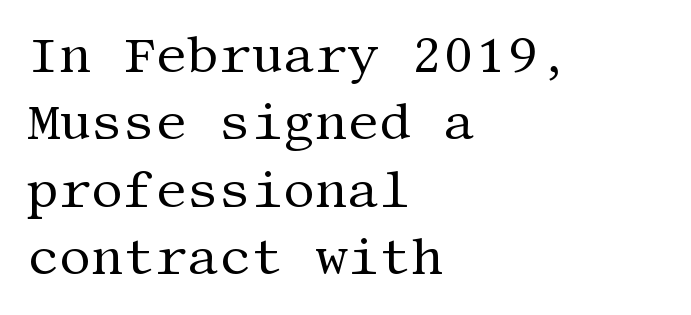
This is not heavy type; no bold has been used. Type style note: has serifs. Here the glyphs are tracked normally, forming tight word shapes. Horizontal alignment here is leftward, the default for most running prose. Does the leading feel generous? No, just average. Unlike italic type, these characters show no tilt at all.
